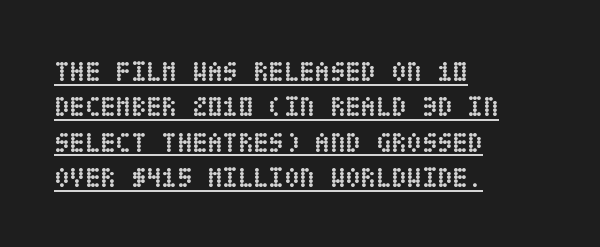
Q: Is the text bold? A: Yes.
Q: Is the text italic (slanted)? A: No, it is upright.
Q: Is the text underlined? A: Yes.
Q: How is the paragraph aligned? A: Left-aligned.
Q: Is the spacing between letters normal or unusually wide? A: Normal.
Q: Is the spacing between lines tight, normal or loose? A: Normal.
Q: Width (condensed, normal, or wide)? A: Condensed.
Q: Stroke contrast? A: Low.
Q: x-height? A: Large.
